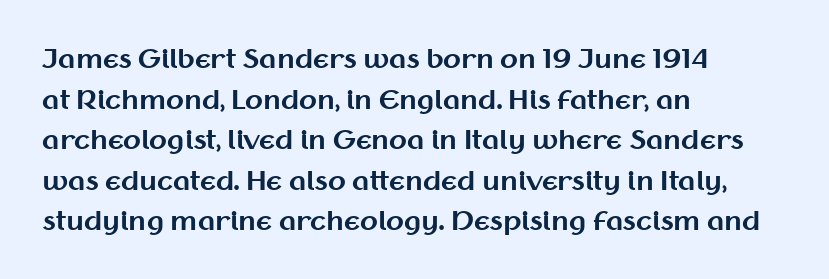
Q: Is the text bold? A: Yes.
Q: Is the text italic (slanted)? A: No, it is upright.
Q: Is the text underlined? A: No.
Q: How is the paragraph aligned? A: Left-aligned.
Q: Is the spacing between letters normal or unusually wide? A: Normal.
Q: Is the spacing between lines tight, normal or loose? A: Normal.
